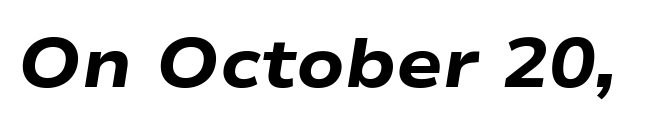
Q: Is the text bold? A: Yes.
Q: Is the text italic (slanted)? A: Yes, it leans right by about 9 degrees.
Q: Is the text underlined? A: No.
Q: Is the spacing between letters normal or unusually wide? A: Normal.
Q: Width (condensed, normal, or wide)? A: Wide.
Q: Stroke contrast? A: Low.
Q: x-height? A: Medium.
Q: Monospaced? A: No.
